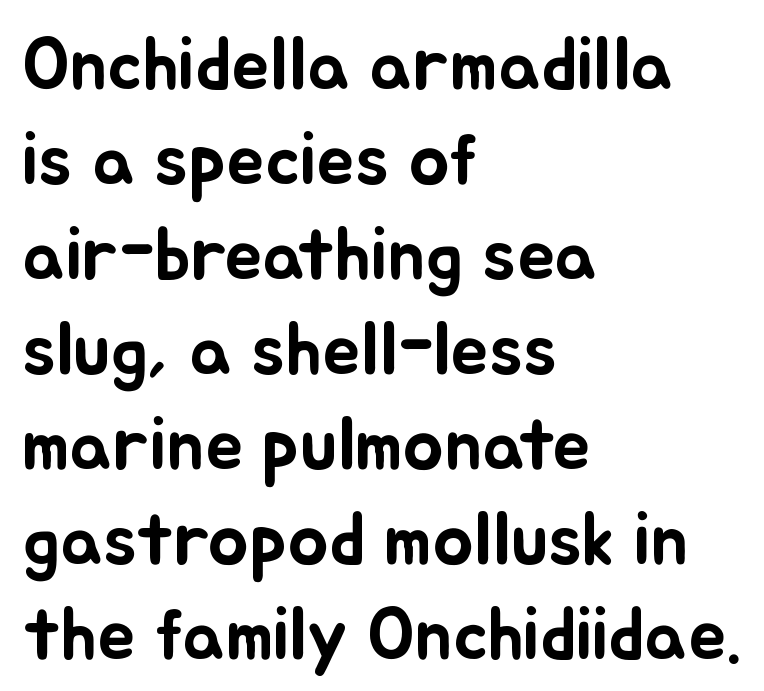
The image shows 76 px text type, upright; set left-aligned, normal line spacing (1.25x), normal letter spacing, not underlined; low stroke contrast and a small x-height.
